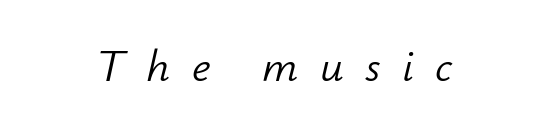
The image shows 46 px light type, italic (leaning right); set unusually wide letter spacing (+0.46 em), not underlined; low stroke contrast and a small x-height.
